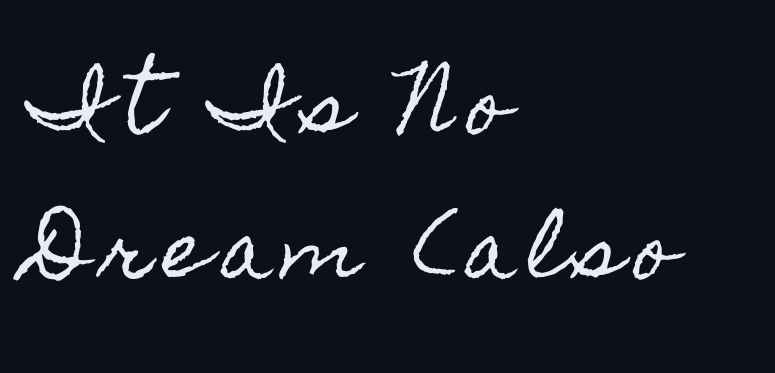
The image shows 77 px condensed type; set left-aligned, line spacing 1.88x, not underlined; a small x-height.
